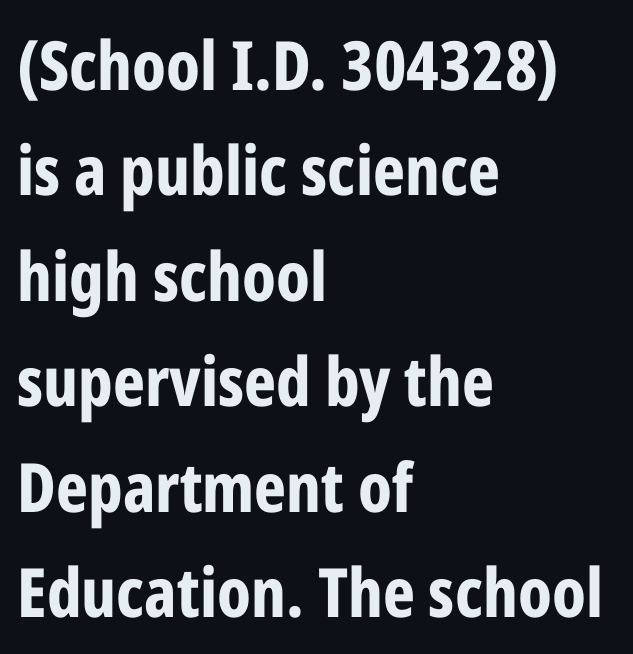
The image shows 68 px bold, condensed sans-serif type, upright; set left-aligned, normal line spacing (1.55x), normal letter spacing, not underlined; low stroke contrast and a medium x-height.
